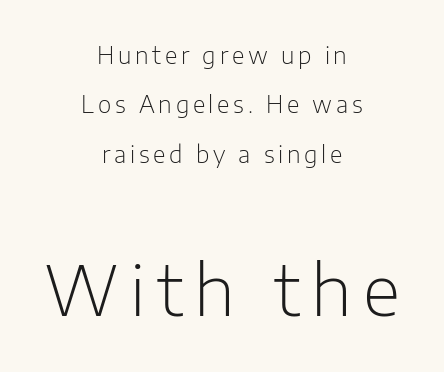
Q: Is the text bold? A: No.
Q: Is the text italic (slanted)? A: No, it is upright.
Q: Is the typeface a serif or a sans-serif typeface? A: Sans-serif.
Q: Is the text underlined? A: No.
Q: How is the paragraph aligned? A: Centered.
Q: Is the spacing between lines tight, normal or loose? A: Loose.
Q: Which block of text is set in a larger size, the first (top) or the second (bottom)? A: The second (bottom) one.
Q: Width (condensed, normal, or wide)? A: Normal.
Q: Stroke contrast? A: Low.
Q: x-height? A: Medium.
Q: Monospaced? A: No.
